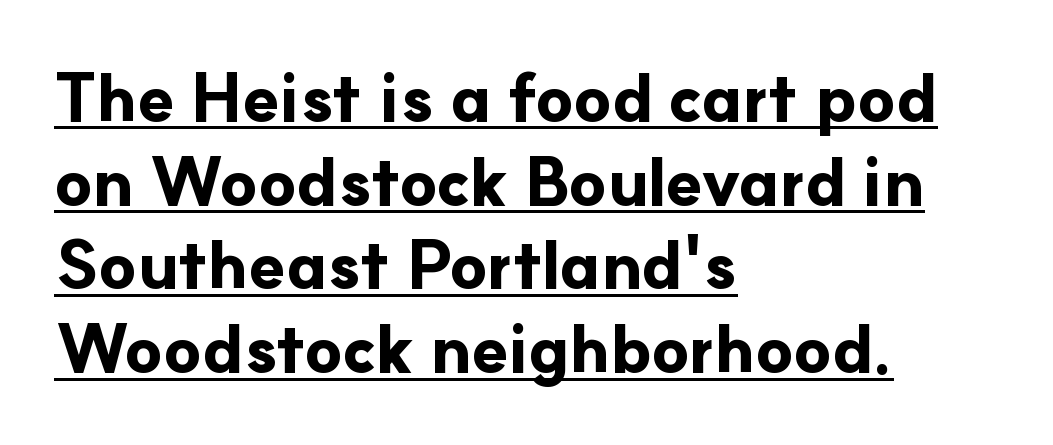
These lines are rendered in a variable-pitch font. Underlining? Definitely there. Every letter is thick-stroked: bold, no question. A normal amount of white space separates one row of letters from the next. The passage shown is typeset with a sans-serif family. One-word summary of the alignment: left.
